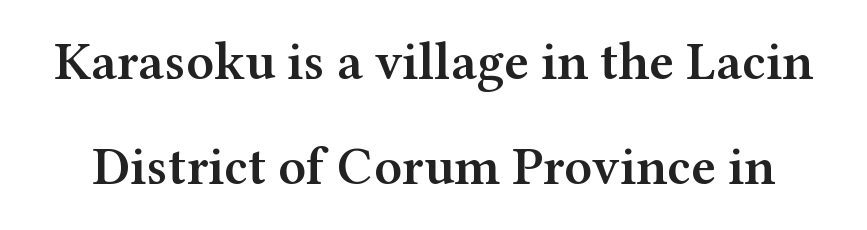
There is no visible air inserted between adjacent glyphs. The face used here is proportionally spaced, like ordinary book or web type. The passage shown is semibold, sitting just below true bold. Descender tails drop into unmarked territory.
